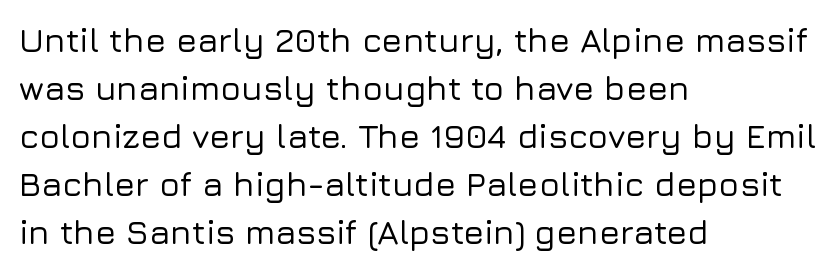
{"serif": "no", "italic": "no", "width": "normal", "stroke_contrast": "low", "x_height": "medium", "monospaced": "no", "underline": "no", "align": "left", "line_spacing": "normal", "line_spacing_ratio": 1.41, "letter_spacing": "normal", "letter_spacing_em": 0.0, "glyph_px": 34}
